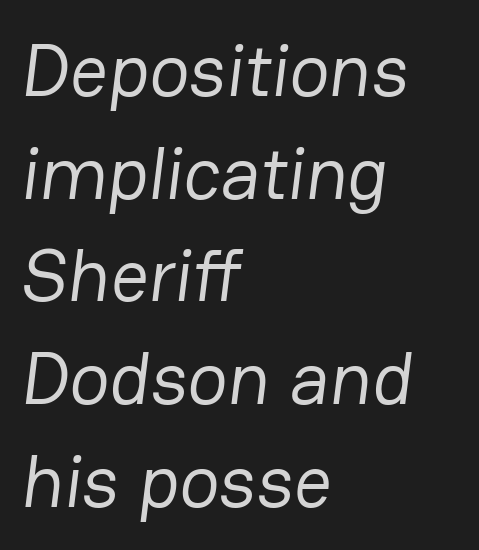
Q: Is the text bold? A: No.
Q: Is the typeface a serif or a sans-serif typeface? A: Sans-serif.
Q: Is the text underlined? A: No.
Q: How is the paragraph aligned? A: Left-aligned.
Q: Is the spacing between letters normal or unusually wide? A: Normal.
Q: Is the spacing between lines tight, normal or loose? A: Normal.
Q: Width (condensed, normal, or wide)? A: Normal.
Q: Stroke contrast? A: Low.
Q: x-height? A: Medium.
Q: Monospaced? A: No.
